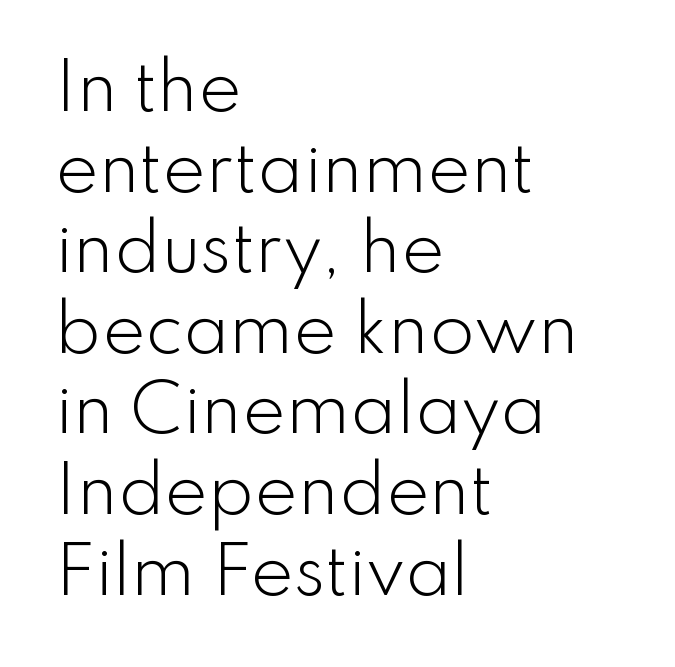
Q: Is the text bold? A: No.
Q: Is the text italic (slanted)? A: No, it is upright.
Q: Is the typeface a serif or a sans-serif typeface? A: Sans-serif.
Q: Is the text underlined? A: No.
Q: How is the paragraph aligned? A: Left-aligned.
Q: Is the spacing between letters normal or unusually wide? A: Normal.
Q: Width (condensed, normal, or wide)? A: Normal.
Q: Stroke contrast? A: Low.
Q: x-height? A: Small.
Q: Monospaced? A: No.
